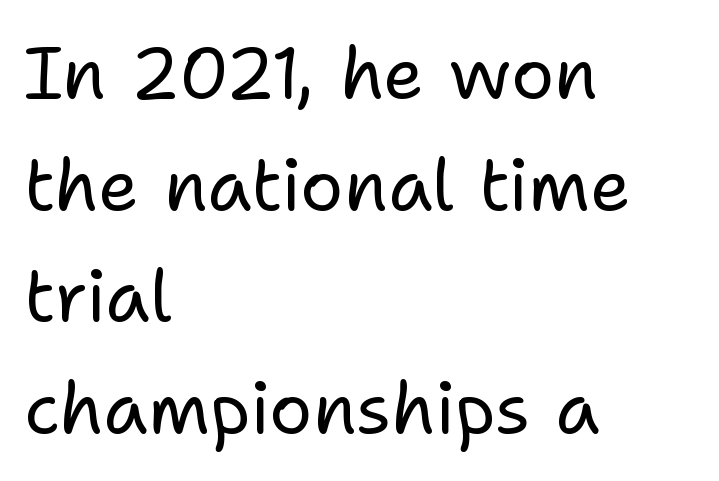
Q: Is the text bold? A: No.
Q: Is the text italic (slanted)? A: No, it is upright.
Q: Is the typeface a serif or a sans-serif typeface? A: Sans-serif.
Q: Is the text underlined? A: No.
Q: How is the paragraph aligned? A: Left-aligned.
Q: Is the spacing between letters normal or unusually wide? A: Normal.
Q: Is the spacing between lines tight, normal or loose? A: Normal.
Q: Width (condensed, normal, or wide)? A: Normal.
Q: Stroke contrast? A: Low.
Q: x-height? A: Medium.
Q: Monospaced? A: No.
